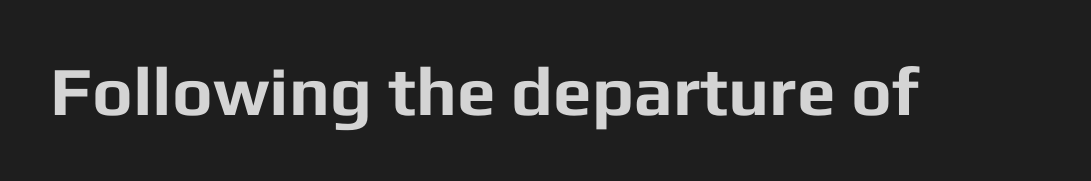
{"serif": "no", "italic": "no", "bold": "yes", "weight": "bold", "width": "normal", "stroke_contrast": "low", "x_height": "medium", "monospaced": "no", "underline": "no", "letter_spacing": "normal", "letter_spacing_em": 0.0, "glyph_px": 69}
